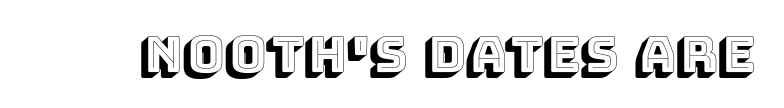
{"italic": "no", "width": "normal", "x_height": "large", "monospaced": "no", "underline": "no", "letter_spacing": "normal", "letter_spacing_em": 0.0, "glyph_px": 50}
